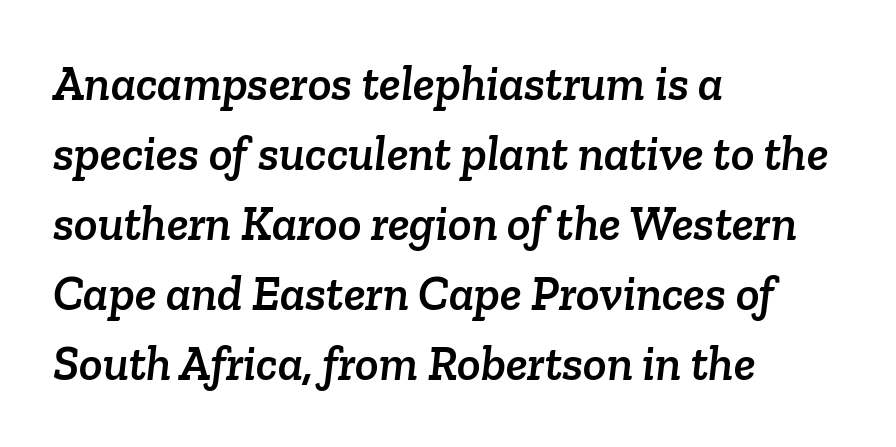
{"serif": "yes", "width": "normal", "stroke_contrast": "low", "x_height": "medium", "monospaced": "no", "underline": "no", "align": "left", "line_spacing": "normal", "line_spacing_ratio": 1.43, "letter_spacing": "normal", "letter_spacing_em": 0.0, "glyph_px": 49}
